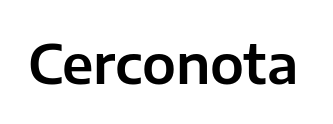
Check under the words: just untouched page. Observe the ordinary spacing: letters are neighbours, not strangers. The type family on display is of the sans-serif kind. Here the designer chose a conventional face with non-uniform glyph widths. The typography opts for an upright posture over an oblique one.
